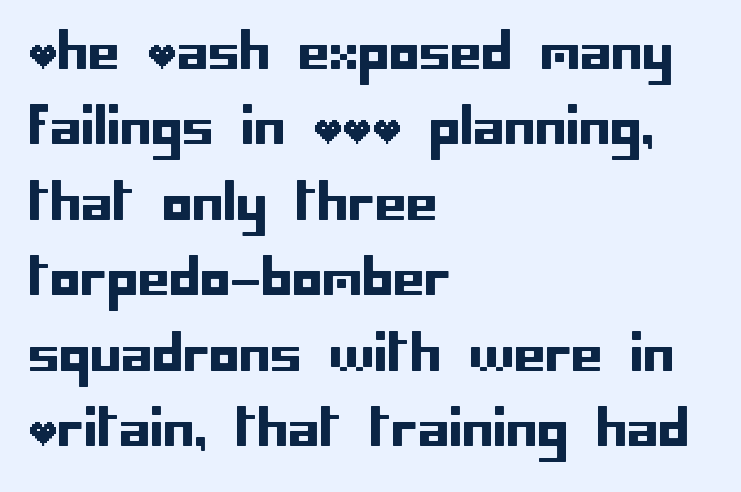
The image shows 50 px sans-serif type, upright; set left-aligned, normal line spacing (1.51x), normal letter spacing, not underlined; low stroke contrast and a large x-height.
